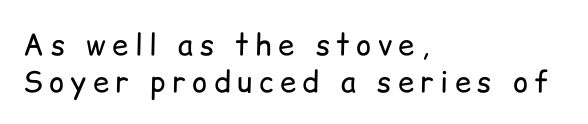
{"serif": "no", "italic": "no", "bold": "no", "weight": "regular", "width": "normal", "stroke_contrast": "low", "x_height": "medium", "monospaced": "no", "underline": "no", "align": "left", "line_spacing": "normal", "line_spacing_ratio": 1.26, "letter_spacing": "wide", "letter_spacing_em": 0.22, "glyph_px": 29}
